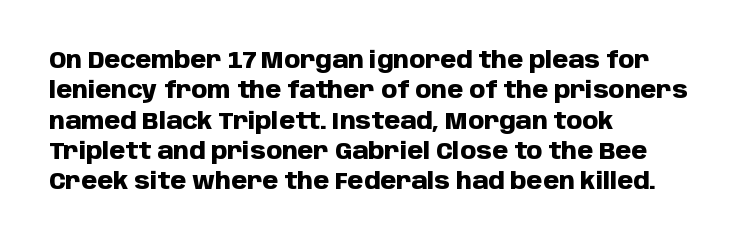
Each word holds together tightly as a unit, with standard inter-letter gaps. Typeset ragged right — the left edge is the straight one. Has an underline been added? It has not. The passage shown stacks its lines at a standard gap. A typesetter would mark this as roman, not italic. The passage shown is emphatically bold.
